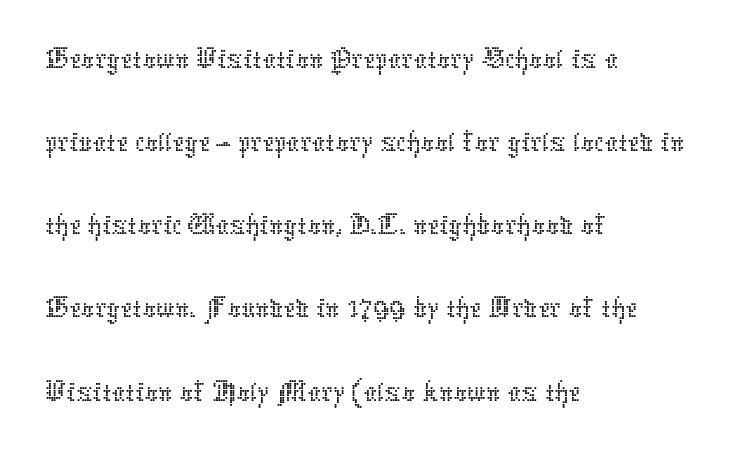
Caption: multi-line text, flush left, ragged right. A typesetter would mark this as roman, not italic. Vertical stems look standard width or narrower in stroke. Underlining? Definitely not there. Caption: standard tracking, unaltered. A normal amount of white space separates one row of letters from the next.
